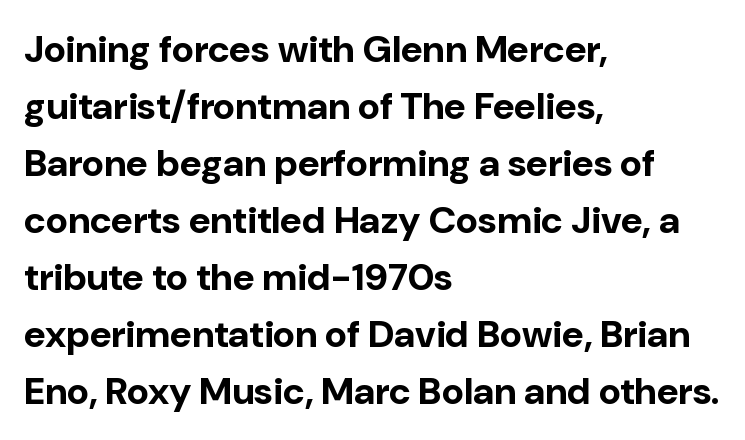
The image shows 38 px bold sans-serif type, upright; set left-aligned, normal line spacing (1.5x), normal letter spacing, not underlined; low stroke contrast and a medium x-height.
